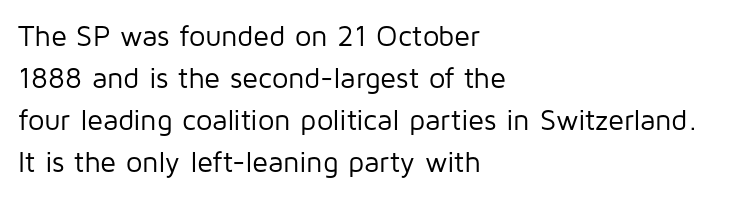
The image shows 29 px regular-weight sans-serif type, upright; set left-aligned, normal line spacing (1.45x), normal letter spacing, not underlined; low stroke contrast and a medium x-height.
